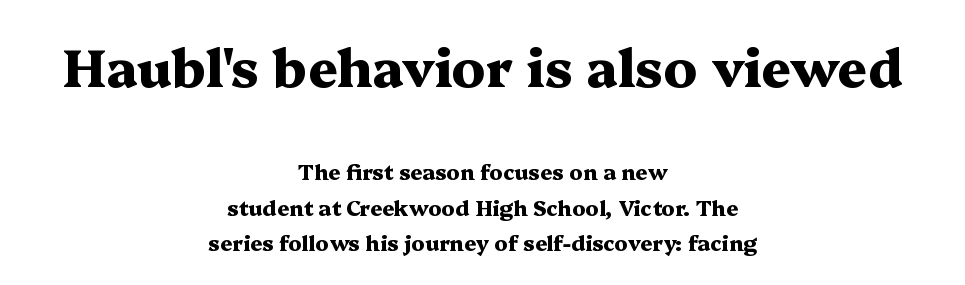
{"serif": "yes", "italic": "no", "bold": "yes", "weight": "heavy", "width": "wide", "stroke_contrast": "medium", "x_height": "medium", "monospaced": "no", "underline": "no", "align": "center", "line_spacing": "normal", "line_spacing_ratio": 1.67, "letter_spacing": "normal", "letter_spacing_em": 0.0, "larger_block": "first", "size_ratio": 2.48, "glyph_px": 52}
